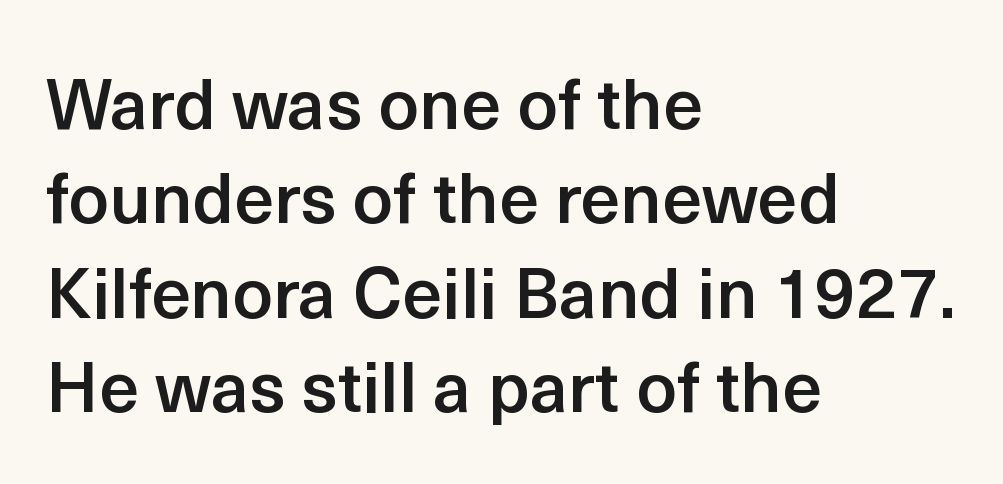
{"serif": "no", "italic": "no", "bold": "semi", "weight": "semibold", "width": "normal", "x_height": "medium", "monospaced": "no", "underline": "no", "align": "left", "line_spacing": "normal", "line_spacing_ratio": 1.33, "letter_spacing": "normal", "letter_spacing_em": 0.0, "glyph_px": 71}
